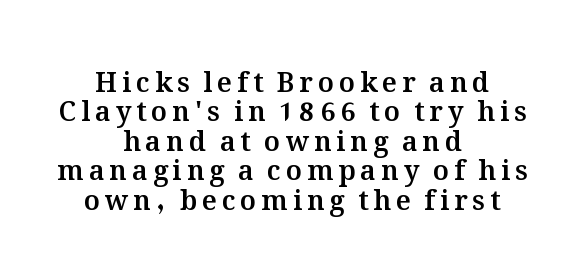
The image shows 27 px text type, upright; set centered, tight line spacing (1.09x), not underlined.
